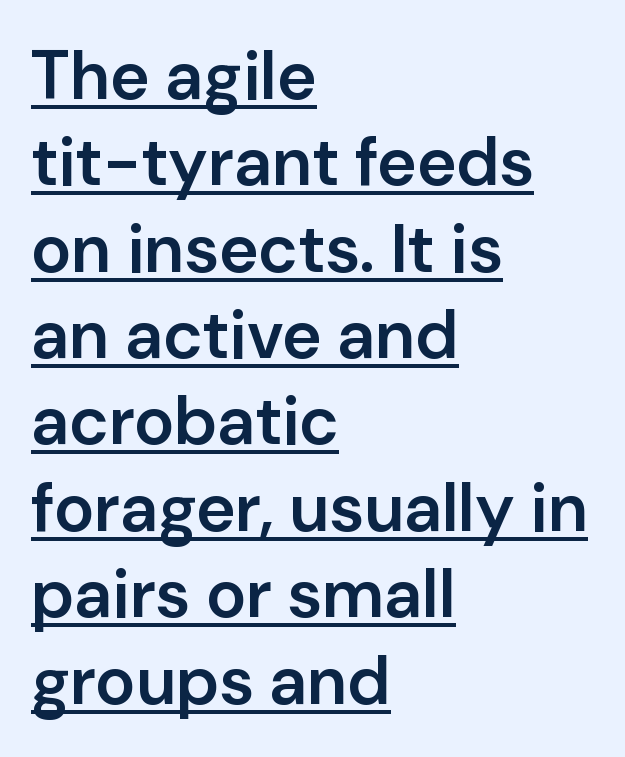
Upright lettering throughout. Short note: letters normally spaced. Varying glyph widths throughout — classic text-font behaviour. What's the leading like? Ordinary, nothing unusual.
